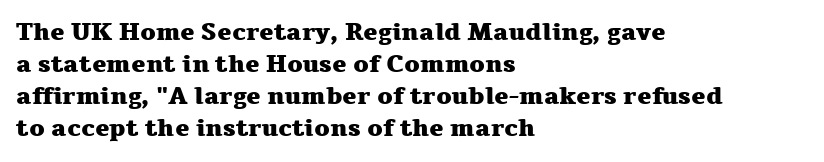
The image shows 24 px bold type, upright; set left-aligned, normal line spacing (1.34x), normal letter spacing, not underlined.
